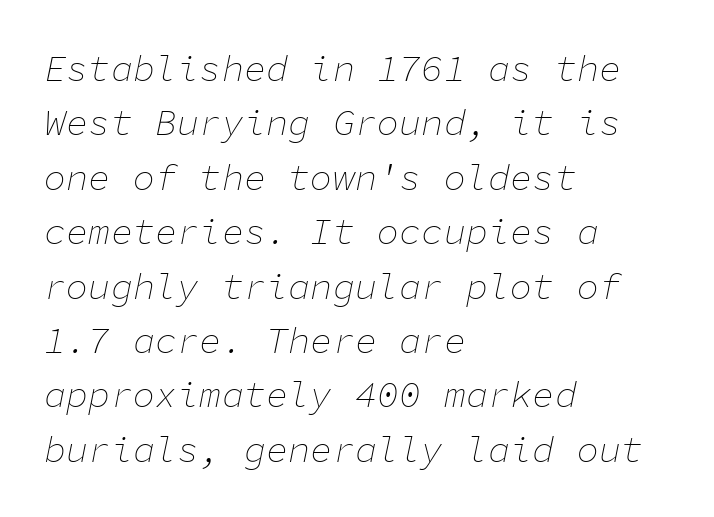
Does the leading feel generous? No, just average. The ragged edge is on the right, which tells us the setting is flush left. The area under the type is left untouched. Is this a heavy cut? Hardly; it is regular or lighter. Note the uniform advance width — an 'i' takes as much space as an 'm'.
